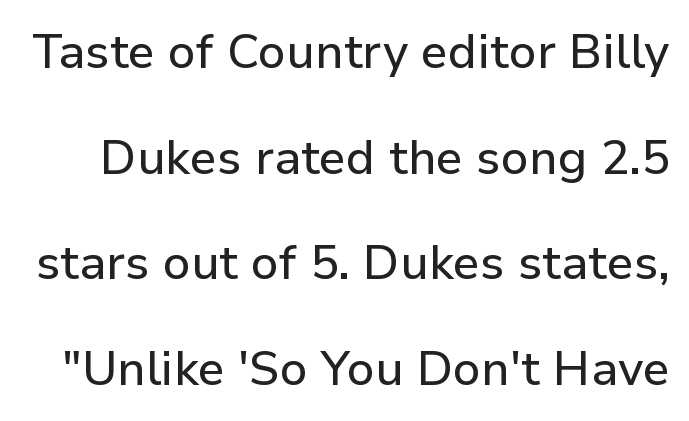
{"serif": "no", "italic": "no", "width": "normal", "stroke_contrast": "low", "x_height": "medium", "monospaced": "no", "underline": "no", "line_spacing": "loose", "line_spacing_ratio": 2.2, "letter_spacing": "normal", "letter_spacing_em": 0.0, "glyph_px": 48}
